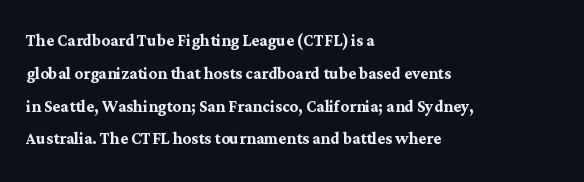
Weight check: bold — yes, fully. This rendering features lettering with no underline. This is the regular roman posture of the typeface. Is there much room between lines? A standard amount, neither cramped nor airy. No extra tracking has been applied to these lines. The rag falls on the right side of this text block.
